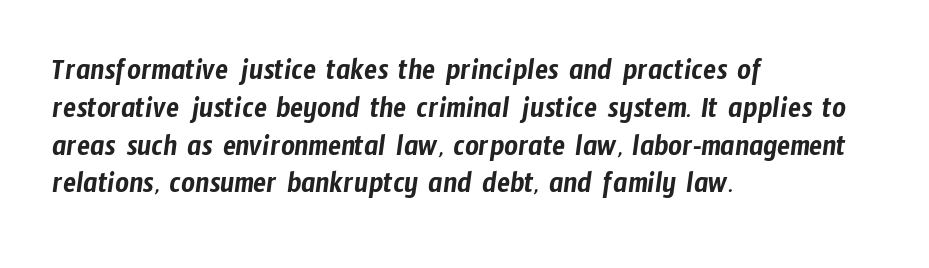
Compared with a centered layout, this one pins lines to the left instead. A bare baseline throughout the passage. Standard letterfit; no display-style spreading of the glyphs. You could not count columns in this text — the font is proportionally spaced. The space between consecutive lines is moderate. This is sans-serif lettering, the kind often seen on screens and signage.
